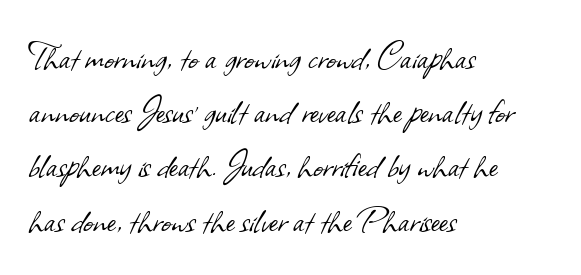
The image shows 42 px light sans-serif type; set left-aligned, normal line spacing (1.29x), normal letter spacing, not underlined; low stroke contrast and a small x-height.
